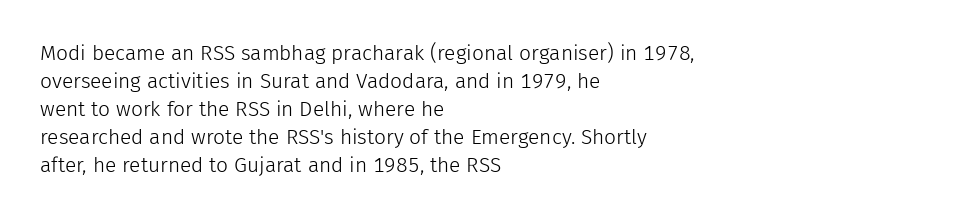
Q: Is the text bold? A: No.
Q: Is the text italic (slanted)? A: No, it is upright.
Q: Is the text underlined? A: No.
Q: How is the paragraph aligned? A: Left-aligned.
Q: Is the spacing between letters normal or unusually wide? A: Normal.
Q: Is the spacing between lines tight, normal or loose? A: Normal.
